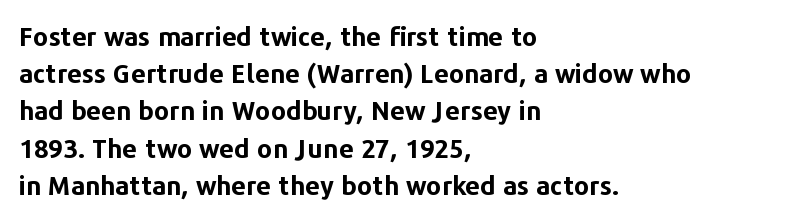
{"italic": "no", "bold": "yes", "underline": "no", "align": "left", "line_spacing": "normal", "line_spacing_ratio": 1.43, "letter_spacing": "normal", "letter_spacing_em": 0.0, "glyph_px": 26}
